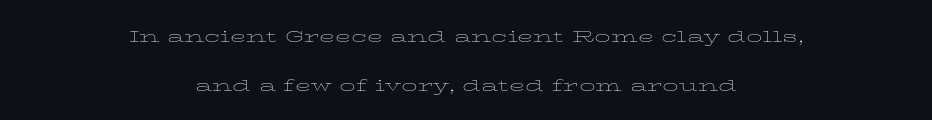
Is the type heavy? It reads as light-to-regular instead. This block would shrink considerably if given ordinary leading; it's expanded now. This sample is center-justified, so both line endings float freely. Lines of text with bare space underneath. Unlike italic type, these characters show no tilt at all. How are the letters spaced? Ordinarily, with no added tracking.
